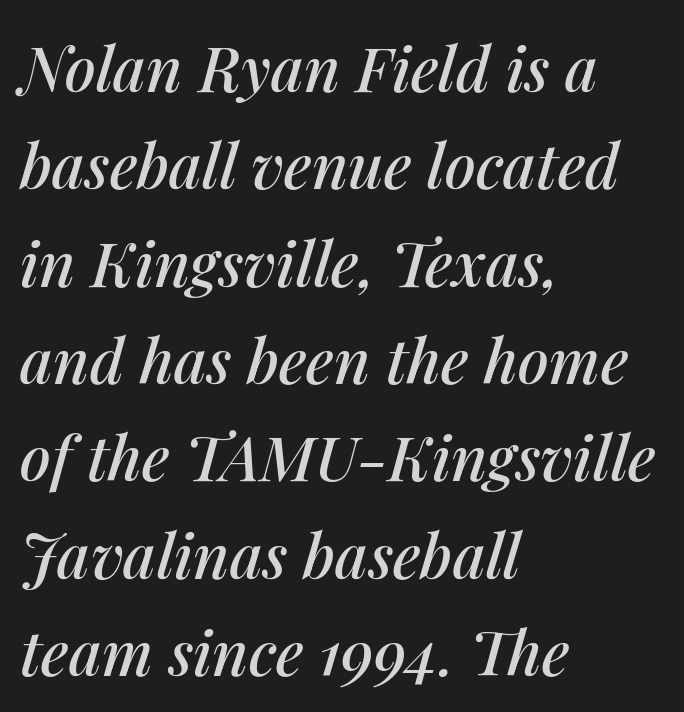
Between one letter and the next there's only the usual sliver of space. Observe the lean: these are italic letterforms. Caption: multi-line text, flush left, ragged right. These lines are rendered in a variable-pitch font. Decoration check: the copy has no underline. Is there much room between lines? A standard amount, neither cramped nor airy.
